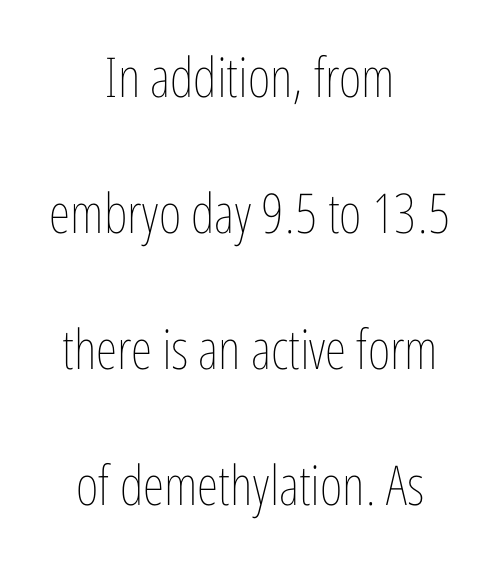
Q: Is the text bold? A: No.
Q: Is the text italic (slanted)? A: No, it is upright.
Q: Is the text underlined? A: No.
Q: How is the paragraph aligned? A: Centered.
Q: Is the spacing between letters normal or unusually wide? A: Normal.
Q: Is the spacing between lines tight, normal or loose? A: Loose.
Q: Width (condensed, normal, or wide)? A: Condensed.
Q: Stroke contrast? A: Low.
Q: x-height? A: Medium.
Q: Monospaced? A: No.
